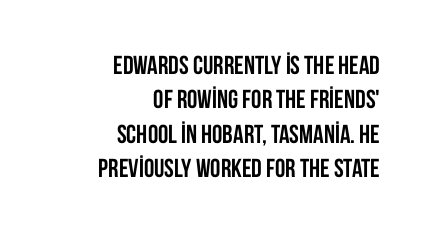
Q: Is the text bold? A: Yes.
Q: Is the text italic (slanted)? A: No, it is upright.
Q: Is the text underlined? A: No.
Q: How is the paragraph aligned? A: Right-aligned.
Q: Is the spacing between letters normal or unusually wide? A: Normal.
Q: Is the spacing between lines tight, normal or loose? A: Normal.
